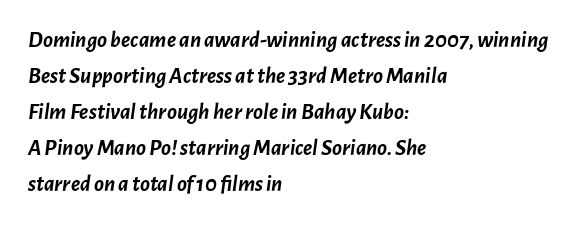
{"italic": "yes", "lean": "right", "slant_degrees": 7, "bold": "yes", "underline": "no", "align": "left", "line_spacing": "normal", "line_spacing_ratio": 1.57, "letter_spacing": "normal", "letter_spacing_em": 0.0, "glyph_px": 23}
